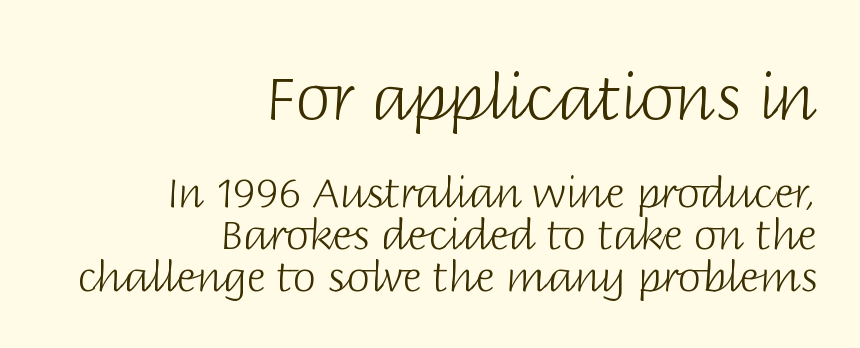
The image shows 63 px light sans-serif type, upright; set right-aligned, tight line spacing (1.0x), normal letter spacing, not underlined; the first (top) block is 1.5x larger; low stroke contrast and a large x-height.
